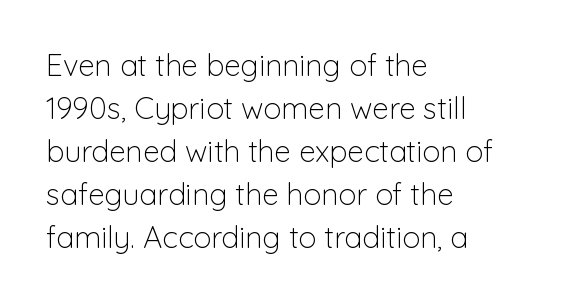
Q: Is the text bold? A: No.
Q: Is the text italic (slanted)? A: No, it is upright.
Q: Is the typeface a serif or a sans-serif typeface? A: Sans-serif.
Q: Is the text underlined? A: No.
Q: How is the paragraph aligned? A: Left-aligned.
Q: Is the spacing between letters normal or unusually wide? A: Normal.
Q: Is the spacing between lines tight, normal or loose? A: Normal.
Q: Width (condensed, normal, or wide)? A: Normal.
Q: Stroke contrast? A: Low.
Q: x-height? A: Medium.
Q: Monospaced? A: No.
